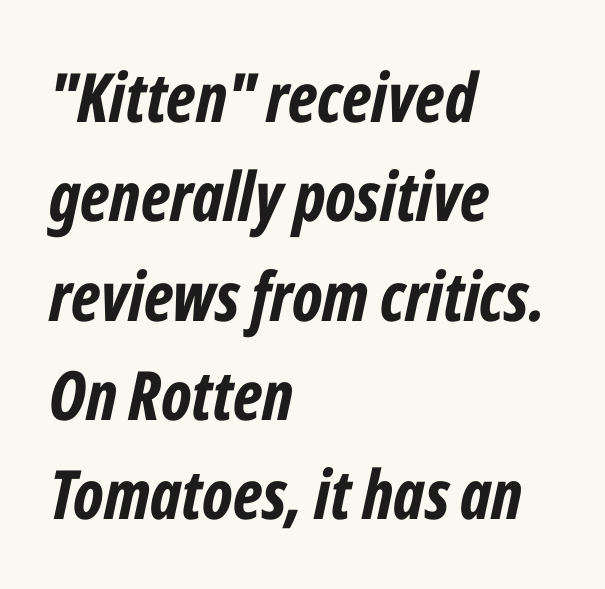
{"italic": "yes", "lean": "right", "slant_degrees": 12, "bold": "yes", "weight": "bold", "width": "condensed", "stroke_contrast": "low", "x_height": "medium", "monospaced": "no", "underline": "no", "align": "left", "line_spacing": "normal", "line_spacing_ratio": 1.46, "letter_spacing": "normal", "letter_spacing_em": 0.0, "glyph_px": 68}
